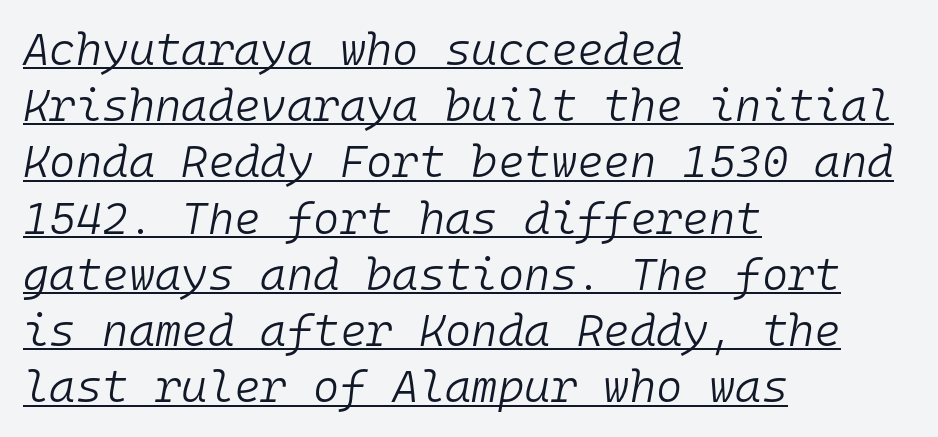
The image shows 45 px light type, italic (leaning right), monospaced; set left-aligned, normal line spacing (1.25x), normal letter spacing, underlined; low stroke contrast and a medium x-height.
